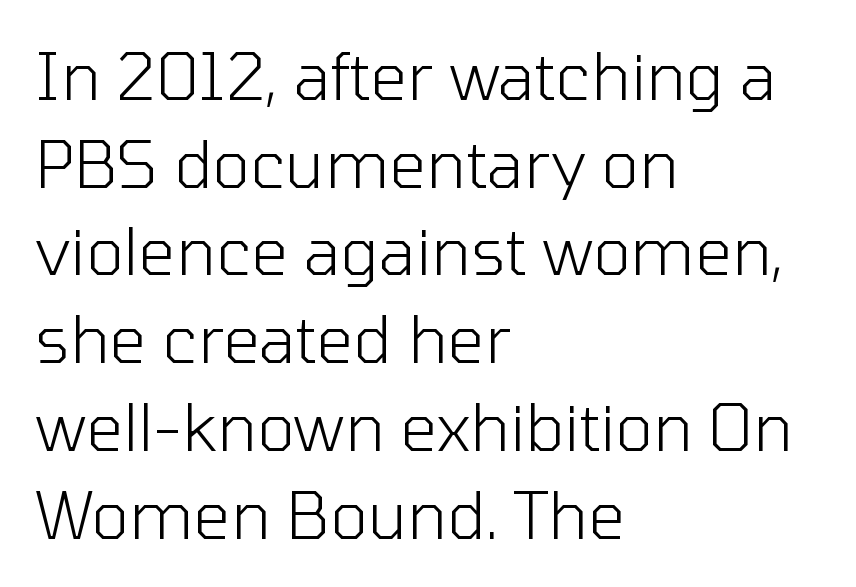
Q: Is the text bold? A: No.
Q: Is the text italic (slanted)? A: No, it is upright.
Q: Is the typeface a serif or a sans-serif typeface? A: Sans-serif.
Q: Is the text underlined? A: No.
Q: How is the paragraph aligned? A: Left-aligned.
Q: Is the spacing between letters normal or unusually wide? A: Normal.
Q: Is the spacing between lines tight, normal or loose? A: Normal.
Q: Width (condensed, normal, or wide)? A: Normal.
Q: Stroke contrast? A: Low.
Q: x-height? A: Medium.
Q: Monospaced? A: No.
